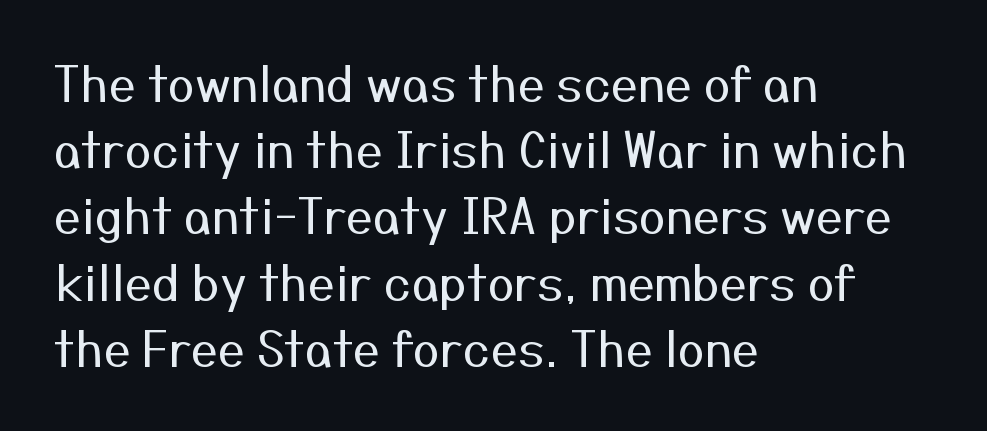
The image shows 48 px regular-weight sans-serif type, upright; set left-aligned, normal line spacing (1.38x), normal letter spacing, not underlined; medium stroke contrast and a medium x-height.
